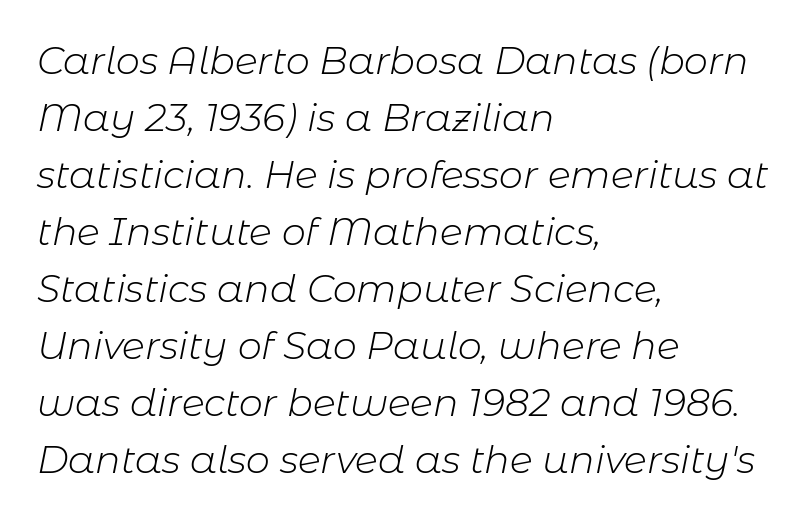
The image shows 38 px light type, italic (leaning right); set left-aligned, normal line spacing (1.5x), normal letter spacing, not underlined; low stroke contrast and a medium x-height.
